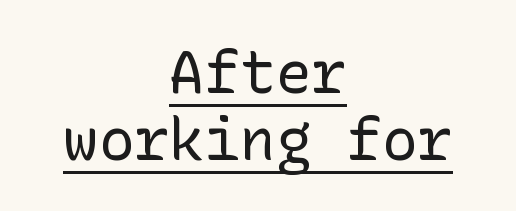
{"serif": "no", "italic": "no", "bold": "no", "weight": "regular", "width": "normal", "stroke_contrast": "low", "x_height": "medium", "underline": "yes", "align": "center", "line_spacing": "tight", "line_spacing_ratio": 1.13, "letter_spacing": "normal", "letter_spacing_em": 0.0, "glyph_px": 59}
